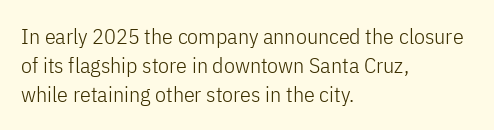
No extra ink here — the face is not bold. The ragged edge is on the right, which tells us the setting is flush left. Decoration check: the copy has no underline. Between one letter and the next there's only the usual sliver of space. No italicization has been applied; the sample stays upright. Successive baselines arrive at the customary interval.
